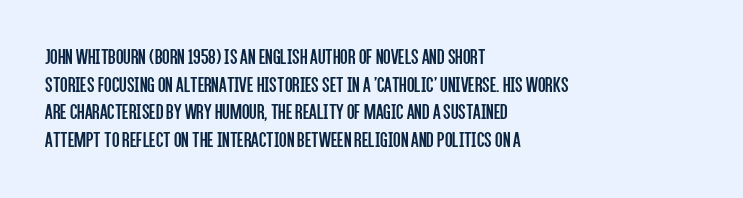
Q: Is the text bold? A: No.
Q: Is the text italic (slanted)? A: No, it is upright.
Q: Is the text underlined? A: No.
Q: How is the paragraph aligned? A: Left-aligned.
Q: Is the spacing between letters normal or unusually wide? A: Normal.
Q: Is the spacing between lines tight, normal or loose? A: Normal.
